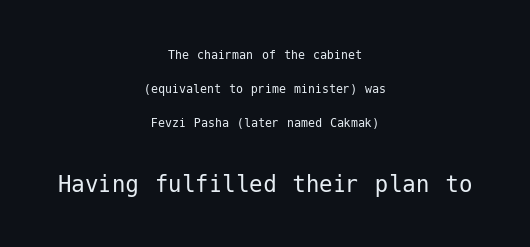
Q: Is the text bold? A: No.
Q: Is the text italic (slanted)? A: No, it is upright.
Q: Is the text underlined? A: No.
Q: How is the paragraph aligned? A: Centered.
Q: Is the spacing between letters normal or unusually wide? A: Normal.
Q: Is the spacing between lines tight, normal or loose? A: Loose.
Q: Which block of text is set in a larger size, the first (top) or the second (bottom)? A: The second (bottom) one.
